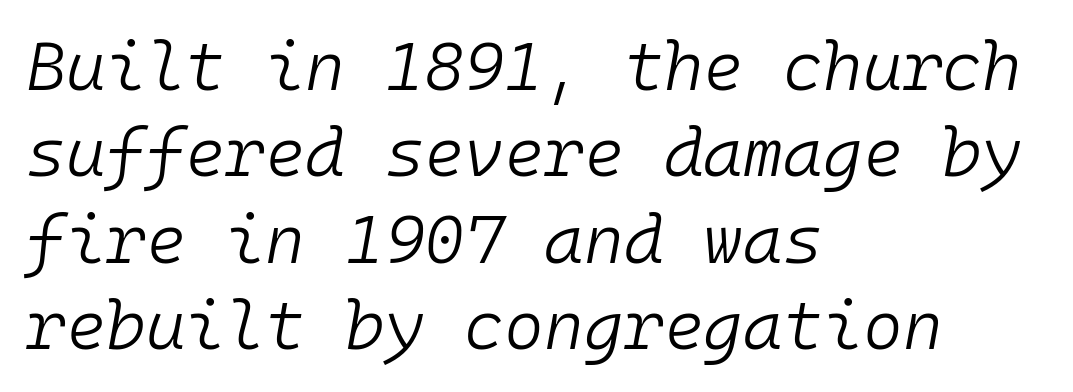
{"italic": "yes", "lean": "right", "slant_degrees": 10, "bold": "no", "weight": "light", "width": "normal", "stroke_contrast": "low", "x_height": "medium", "monospaced": "yes", "underline": "no", "align": "left", "line_spacing": "normal", "line_spacing_ratio": 1.27, "letter_spacing": "normal", "letter_spacing_em": 0.0, "glyph_px": 68}
